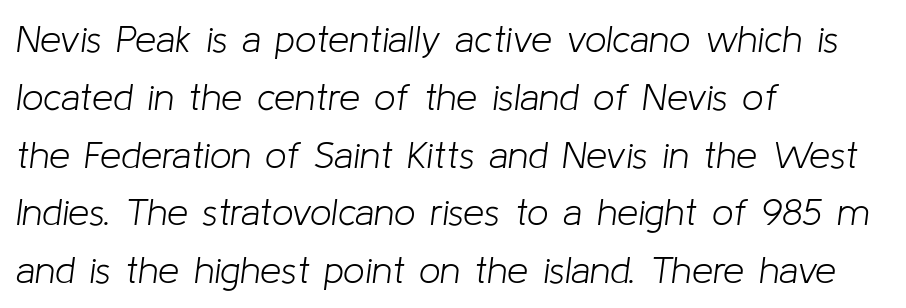
Q: Is the text bold? A: No.
Q: Is the text italic (slanted)? A: Yes, it leans right by about 8 degrees.
Q: Is the text underlined? A: No.
Q: How is the paragraph aligned? A: Left-aligned.
Q: Is the spacing between letters normal or unusually wide? A: Normal.
Q: Is the spacing between lines tight, normal or loose? A: Normal.
Q: Width (condensed, normal, or wide)? A: Normal.
Q: Stroke contrast? A: Low.
Q: x-height? A: Medium.
Q: Monospaced? A: No.
